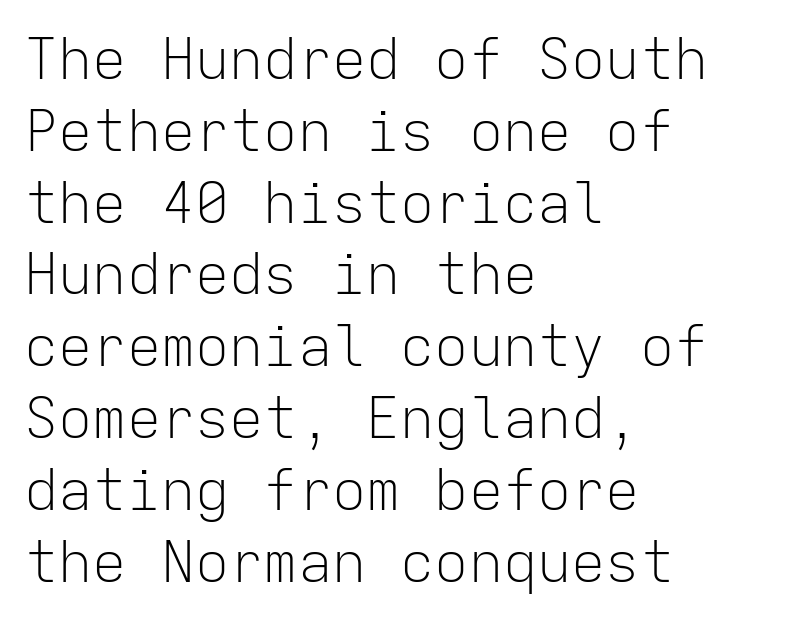
Posture: straight, roman, zero tilt. Counters stay open thanks to moderate or lighter strokes. Tracking value appears to be zero — textbook default spacing. A typesetter would label this face a sans. Any mark beneath the type? The region is blank.
